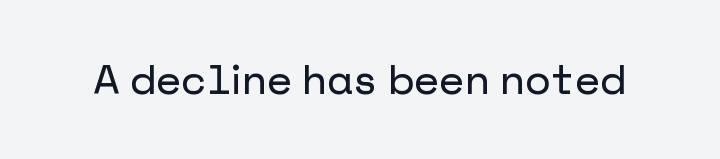
The image shows 41 px sans-serif type, upright; set normal letter spacing, not underlined; low stroke contrast and a medium x-height.
